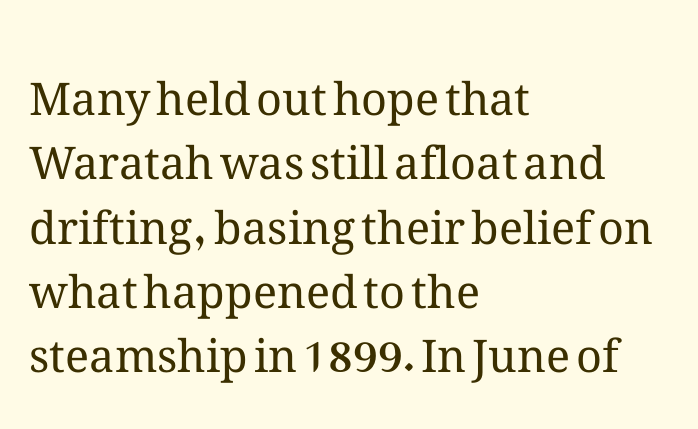
Q: Is the text bold? A: No.
Q: Is the text italic (slanted)? A: No, it is upright.
Q: Is the text underlined? A: No.
Q: How is the paragraph aligned? A: Left-aligned.
Q: Is the spacing between letters normal or unusually wide? A: Normal.
Q: Is the spacing between lines tight, normal or loose? A: Normal.
Q: Width (condensed, normal, or wide)? A: Normal.
Q: Stroke contrast? A: Medium.
Q: x-height? A: Medium.
Q: Monospaced? A: No.
